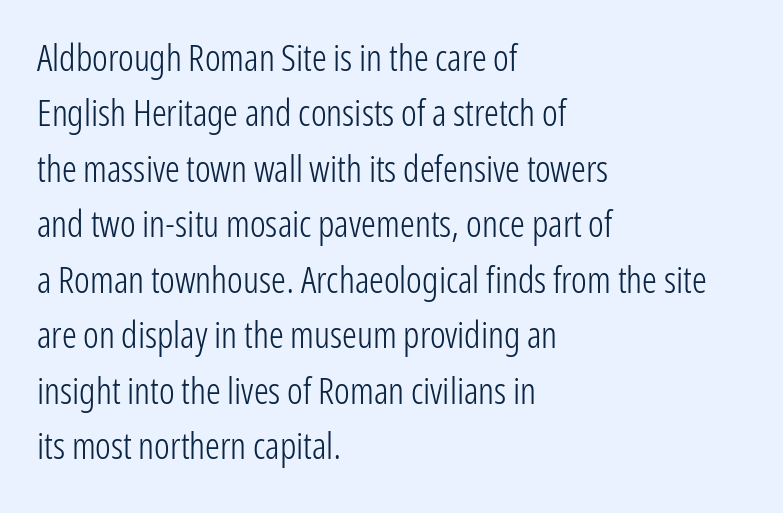
Q: Is the text bold? A: No.
Q: Is the text italic (slanted)? A: No, it is upright.
Q: Is the typeface a serif or a sans-serif typeface? A: Sans-serif.
Q: Is the text underlined? A: No.
Q: How is the paragraph aligned? A: Left-aligned.
Q: Is the spacing between letters normal or unusually wide? A: Normal.
Q: Is the spacing between lines tight, normal or loose? A: Normal.
Q: Width (condensed, normal, or wide)? A: Condensed.
Q: Stroke contrast? A: Low.
Q: x-height? A: Medium.
Q: Monospaced? A: No.
